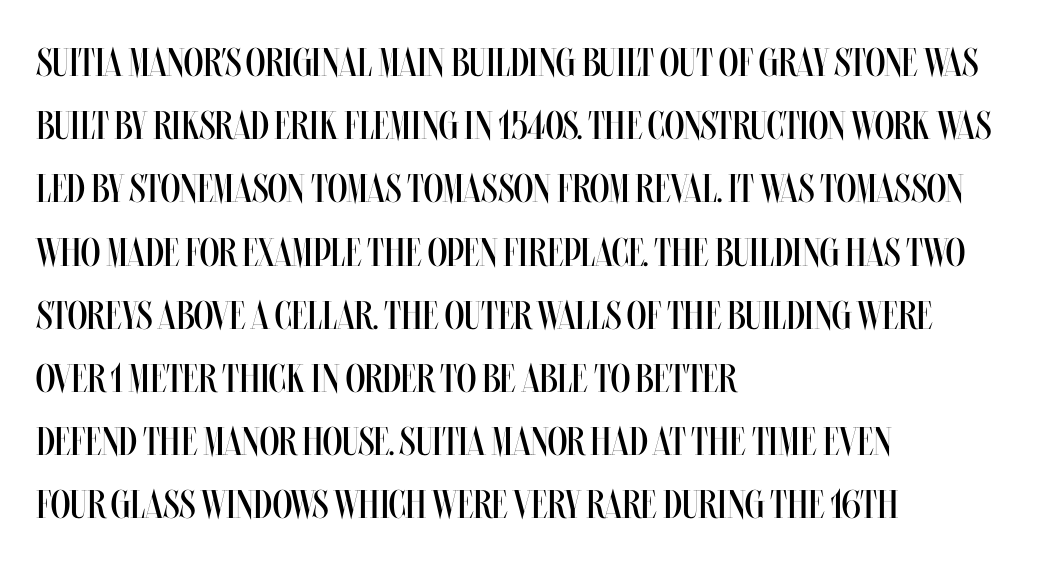
Q: Is the text bold? A: No.
Q: Is the text italic (slanted)? A: No, it is upright.
Q: Is the text underlined? A: No.
Q: How is the paragraph aligned? A: Left-aligned.
Q: Is the spacing between letters normal or unusually wide? A: Normal.
Q: Is the spacing between lines tight, normal or loose? A: Normal.
Q: Width (condensed, normal, or wide)? A: Condensed.
Q: Stroke contrast? A: Medium.
Q: x-height? A: Large.
Q: Monospaced? A: No.
